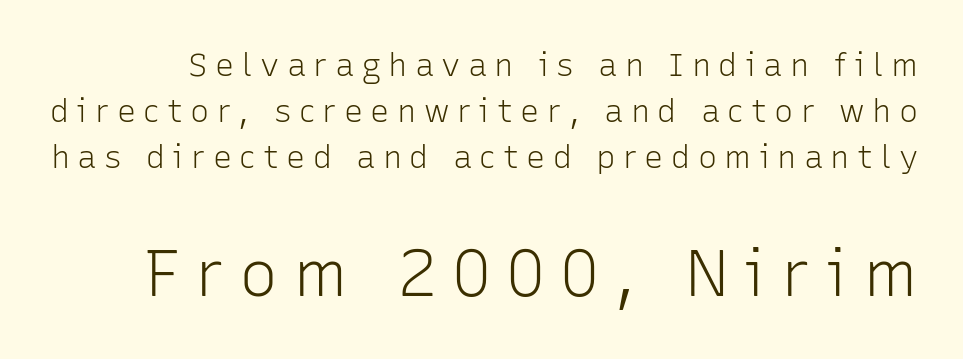
The image shows 65 px light sans-serif type, upright; set normal line spacing (1.43x), unusually wide letter spacing (+0.23 em), not underlined; the second (bottom) block is 2.03x larger; low stroke contrast and a medium x-height.
